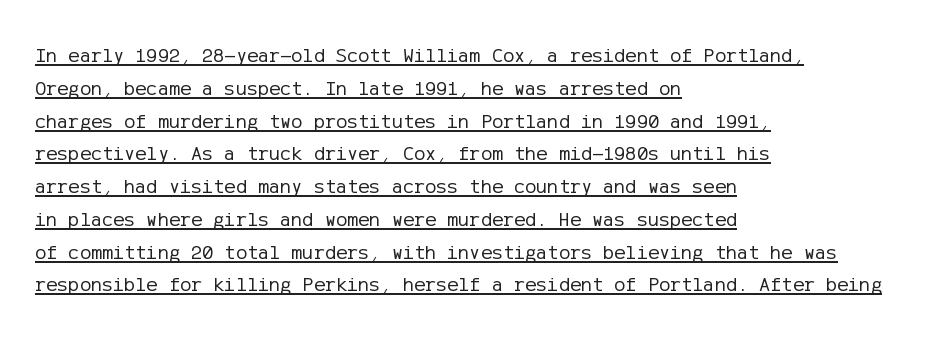
Q: Is the text bold? A: No.
Q: Is the text italic (slanted)? A: No, it is upright.
Q: Is the text underlined? A: Yes.
Q: How is the paragraph aligned? A: Left-aligned.
Q: Is the spacing between letters normal or unusually wide? A: Normal.
Q: Is the spacing between lines tight, normal or loose? A: Normal.
